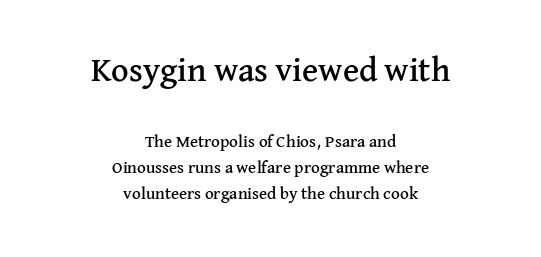
{"serif": "yes", "italic": "no", "width": "normal", "stroke_contrast": "medium", "x_height": "medium", "monospaced": "no", "underline": "no", "align": "center", "line_spacing": "normal", "line_spacing_ratio": 1.52, "letter_spacing": "normal", "letter_spacing_em": 0.0, "larger_block": "first", "size_ratio": 2.0, "glyph_px": 34}
